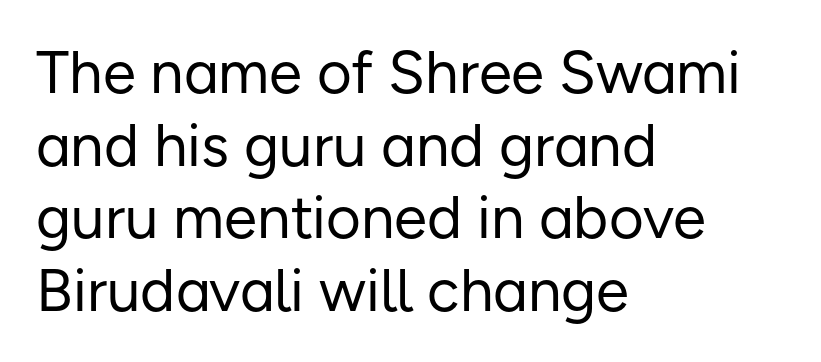
Q: Is the text bold? A: No.
Q: Is the text italic (slanted)? A: No, it is upright.
Q: Is the typeface a serif or a sans-serif typeface? A: Sans-serif.
Q: Is the text underlined? A: No.
Q: How is the paragraph aligned? A: Left-aligned.
Q: Is the spacing between letters normal or unusually wide? A: Normal.
Q: Width (condensed, normal, or wide)? A: Normal.
Q: Stroke contrast? A: Low.
Q: x-height? A: Medium.
Q: Monospaced? A: No.
